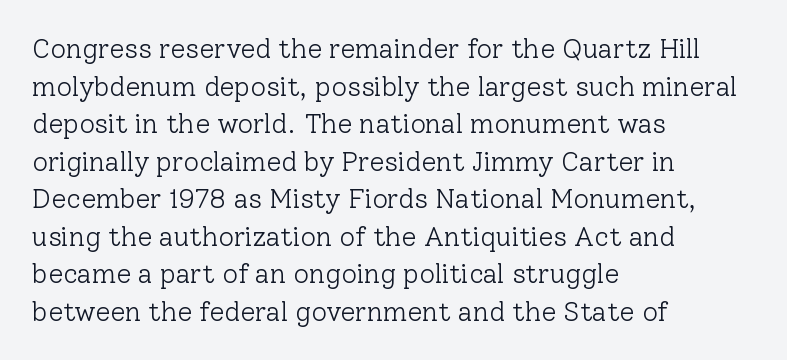
The image shows 27 px text type, upright; set left-aligned, normal line spacing (1.39x), normal letter spacing, not underlined.
